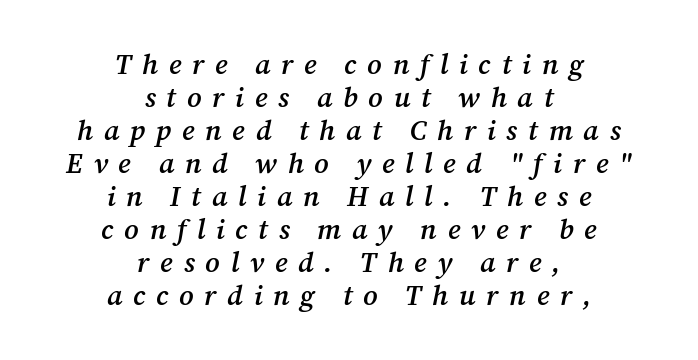
Q: Is the text bold? A: Semi-bold.
Q: Is the text italic (slanted)? A: Yes, it leans right by about 12 degrees.
Q: Is the typeface a serif or a sans-serif typeface? A: Serif.
Q: Is the text underlined? A: No.
Q: How is the paragraph aligned? A: Centered.
Q: Is the spacing between letters normal or unusually wide? A: Unusually wide.
Q: Width (condensed, normal, or wide)? A: Normal.
Q: Stroke contrast? A: Medium.
Q: x-height? A: Medium.
Q: Monospaced? A: No.
